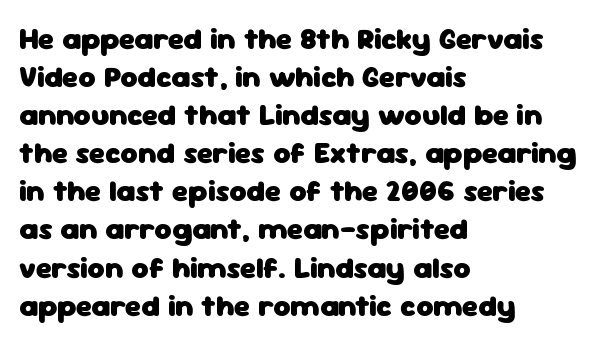
{"serif": "no", "italic": "no", "bold": "yes", "weight": "heavy", "width": "normal", "stroke_contrast": "low", "x_height": "medium", "monospaced": "no", "underline": "no", "align": "left", "line_spacing": "normal", "line_spacing_ratio": 1.27, "letter_spacing": "normal", "letter_spacing_em": 0.0, "glyph_px": 30}
